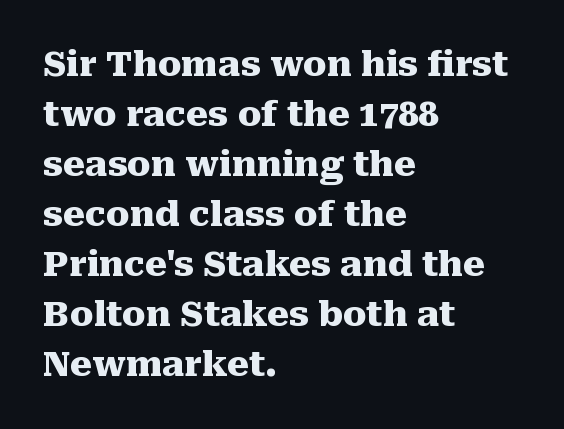
{"serif": "yes", "italic": "no", "bold": "yes", "weight": "heavy", "width": "normal", "stroke_contrast": "medium", "x_height": "medium", "monospaced": "no", "underline": "no", "align": "left", "line_spacing": "normal", "line_spacing_ratio": 1.43, "letter_spacing": "normal", "letter_spacing_em": 0.0, "glyph_px": 35}
